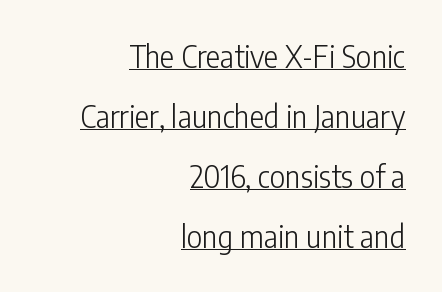
Q: Is the text bold? A: No.
Q: Is the text italic (slanted)? A: No, it is upright.
Q: Is the typeface a serif or a sans-serif typeface? A: Sans-serif.
Q: Is the text underlined? A: Yes.
Q: How is the paragraph aligned? A: Right-aligned.
Q: Is the spacing between letters normal or unusually wide? A: Normal.
Q: Is the spacing between lines tight, normal or loose? A: Loose.
Q: Width (condensed, normal, or wide)? A: Condensed.
Q: Stroke contrast? A: Low.
Q: x-height? A: Medium.
Q: Monospaced? A: No.
